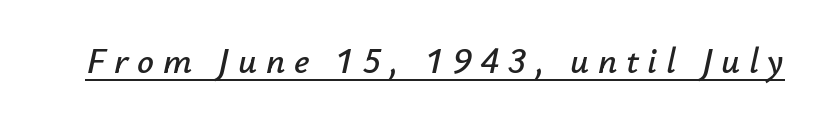
Here the designer chose a conventional face with non-uniform glyph widths. Observe the wide spacing: letters keep a clear distance from each other. The specimen reads as italic at a glance. Like a heading marked for emphasis, these lines bear an underscore.
